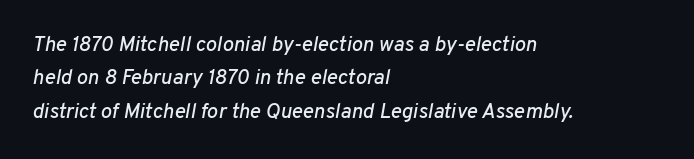
{"italic": "yes", "lean": "right", "slant_degrees": 10, "underline": "no", "align": "left", "line_spacing": "normal", "line_spacing_ratio": 1.59, "letter_spacing": "normal", "letter_spacing_em": 0.0, "glyph_px": 21}
